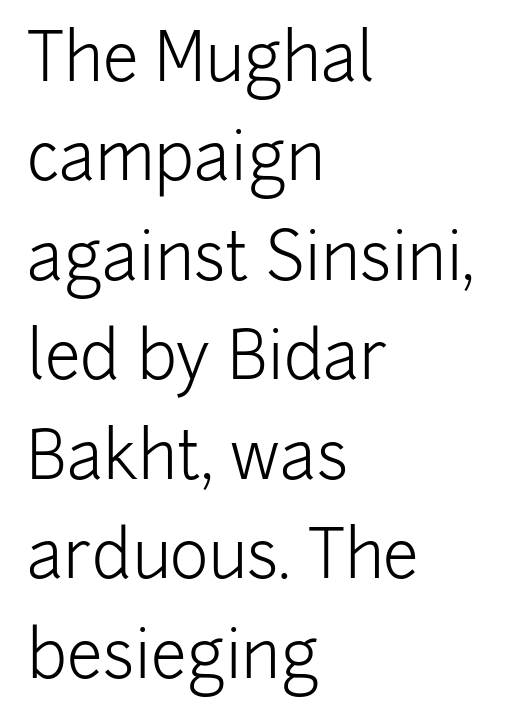
The image shows 65 px light sans-serif type, upright; set left-aligned, normal line spacing (1.53x), normal letter spacing, not underlined; low stroke contrast and a medium x-height.
